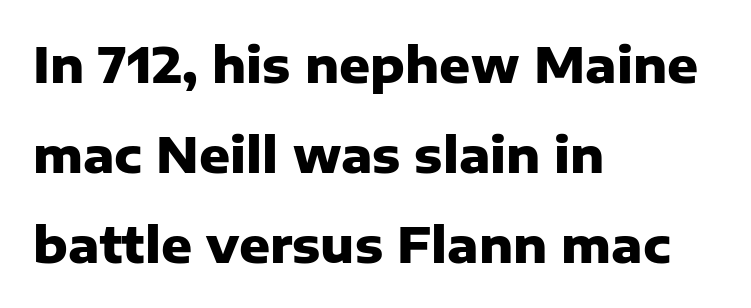
{"serif": "no", "italic": "no", "bold": "yes", "weight": "heavy", "width": "normal", "stroke_contrast": "low", "x_height": "medium", "monospaced": "no", "underline": "no", "align": "left", "line_spacing_ratio": 1.88, "letter_spacing": "normal", "letter_spacing_em": 0.0, "glyph_px": 48}
